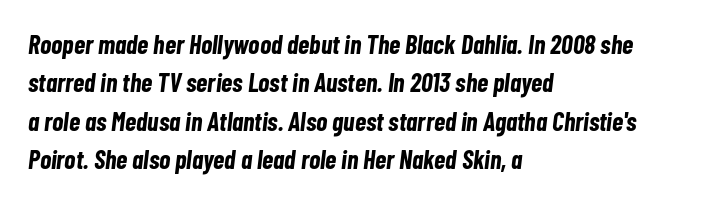
Q: Is the text bold? A: Yes.
Q: Is the text italic (slanted)? A: Yes, it leans right by about 7 degrees.
Q: Is the text underlined? A: No.
Q: How is the paragraph aligned? A: Left-aligned.
Q: Is the spacing between letters normal or unusually wide? A: Normal.
Q: Is the spacing between lines tight, normal or loose? A: Normal.
